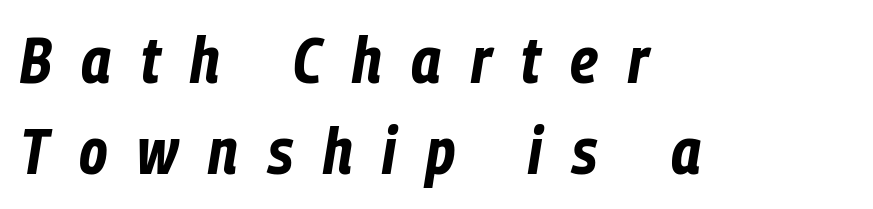
Q: Is the text bold? A: Yes.
Q: Is the text italic (slanted)? A: Yes, it leans right by about 9 degrees.
Q: Is the text underlined? A: No.
Q: How is the paragraph aligned? A: Left-aligned.
Q: Is the spacing between letters normal or unusually wide? A: Unusually wide.
Q: Is the spacing between lines tight, normal or loose? A: Normal.
Q: Width (condensed, normal, or wide)? A: Condensed.
Q: Stroke contrast? A: Low.
Q: x-height? A: Medium.
Q: Monospaced? A: No.
